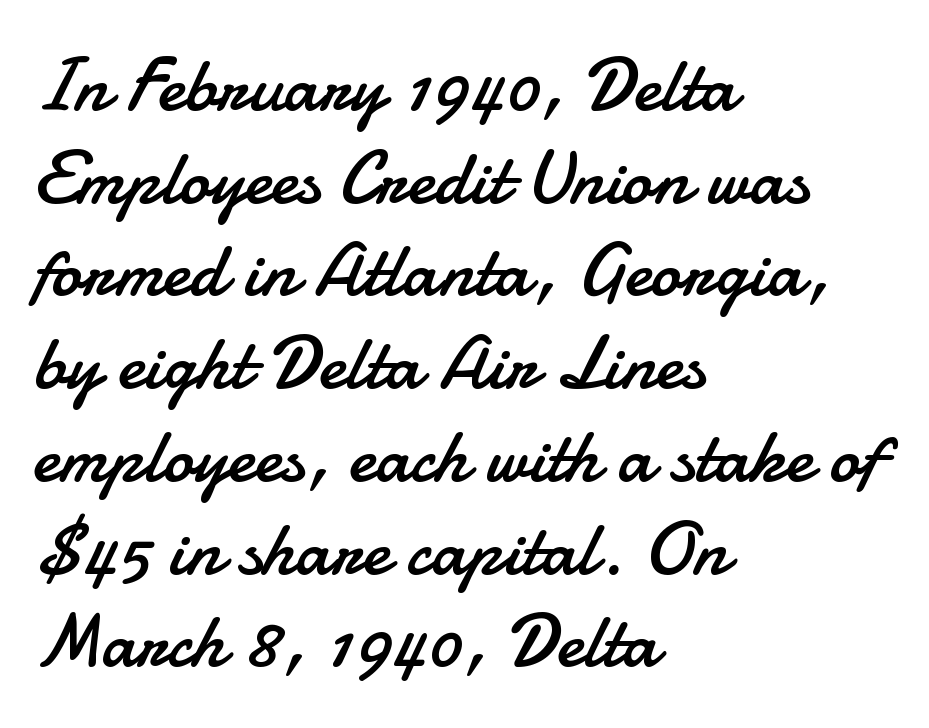
Layout note: lines flush left. The passage shown is typed in a proportional face where columns would drift. I'd call this a sans setting — the letters go barefoot. No extra ink here — the face is not bold.
